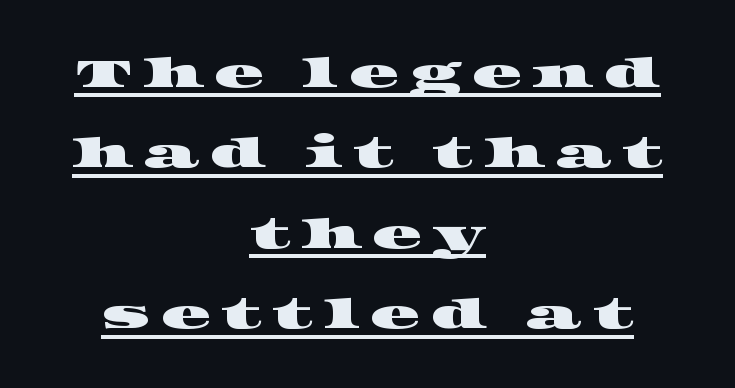
Q: Is the typeface a serif or a sans-serif typeface? A: Serif.
Q: Is the text underlined? A: Yes.
Q: How is the paragraph aligned? A: Centered.
Q: Is the spacing between letters normal or unusually wide? A: Unusually wide.
Q: Is the spacing between lines tight, normal or loose? A: Loose.
Q: Width (condensed, normal, or wide)? A: Wide.
Q: Stroke contrast? A: High.
Q: x-height? A: Large.
Q: Monospaced? A: No.
